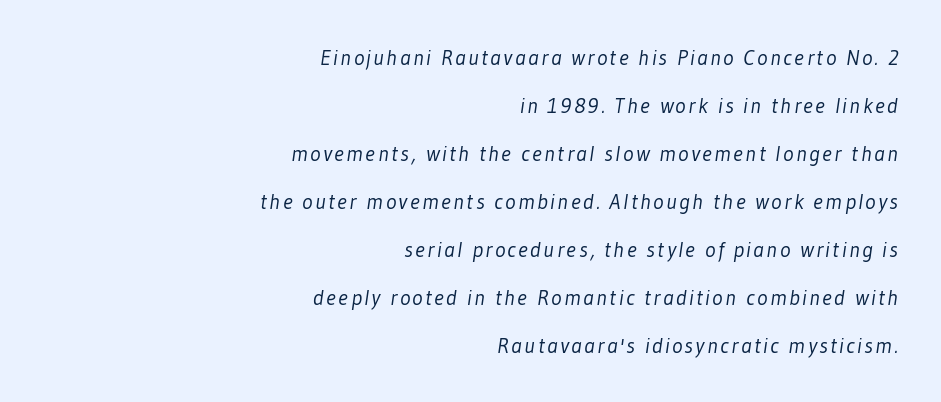
{"bold": "no", "underline": "no", "align": "right", "line_spacing": "loose", "line_spacing_ratio": 2.18, "glyph_px": 22}
